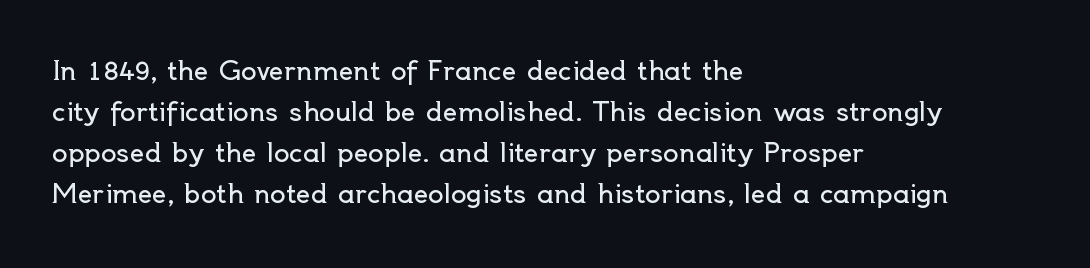
The words here are not underlined. Unbolded letterforms with no extra heft. Quick note: interline space is typical. These lines stack with their left ends in a neat column. Ordinary non-slanted type is in use. Here the glyphs are tracked normally, forming tight word shapes.
